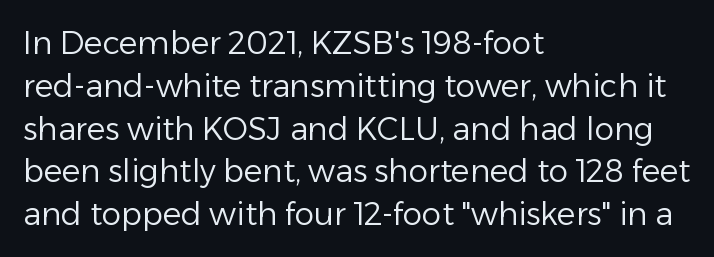
Short note: letters normally spaced. Leftover space on each line is placed entirely after the last word. Font category for this specimen: sans-serif. Think standard paragraph weight, or any step lighter than that.
